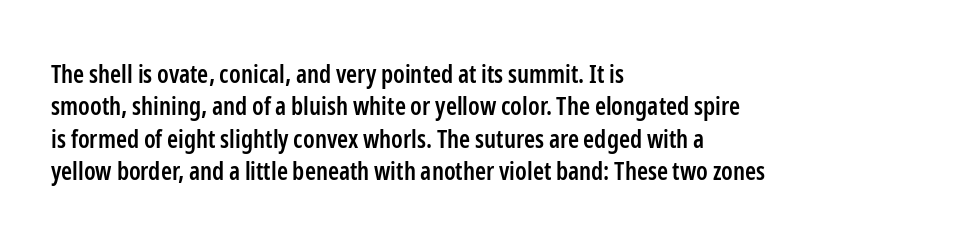
The image shows 25 px text type, upright; set left-aligned, normal line spacing (1.3x), normal letter spacing, not underlined.
